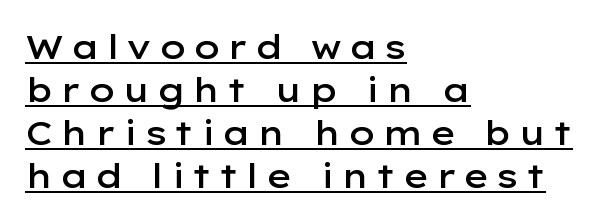
Q: Is the text bold? A: Semi-bold.
Q: Is the text italic (slanted)? A: No, it is upright.
Q: Is the typeface a serif or a sans-serif typeface? A: Sans-serif.
Q: Is the text underlined? A: Yes.
Q: How is the paragraph aligned? A: Left-aligned.
Q: Is the spacing between lines tight, normal or loose? A: Normal.
Q: Width (condensed, normal, or wide)? A: Wide.
Q: Stroke contrast? A: Low.
Q: x-height? A: Medium.
Q: Monospaced? A: No.
